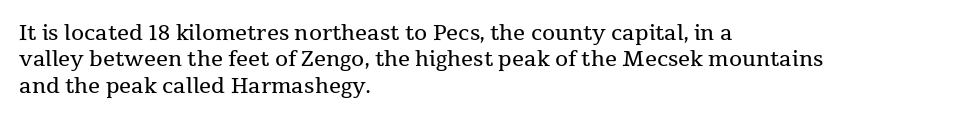
The image shows 21 px text type, upright; set left-aligned, normal line spacing (1.26x), normal letter spacing, not underlined.
